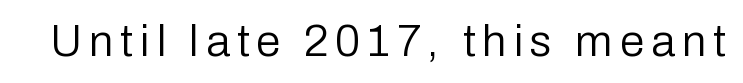
{"serif": "no", "italic": "no", "bold": "no", "weight": "regular", "width": "normal", "stroke_contrast": "low", "x_height": "medium", "monospaced": "no", "underline": "no", "glyph_px": 44}
